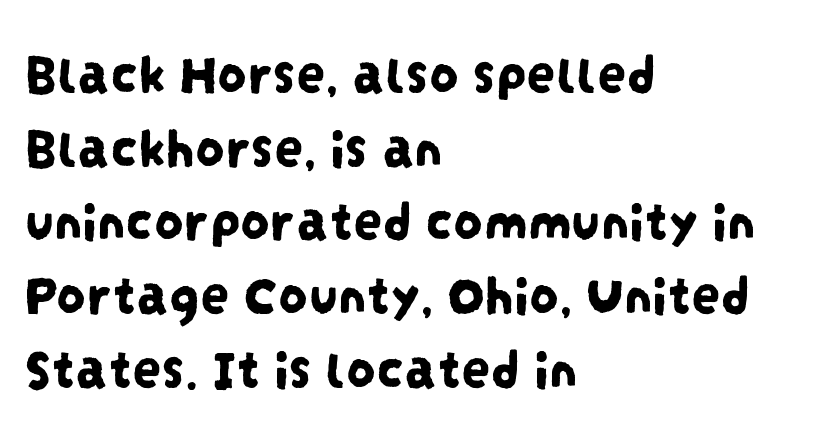
Q: Is the typeface a serif or a sans-serif typeface? A: Sans-serif.
Q: Is the text underlined? A: No.
Q: How is the paragraph aligned? A: Left-aligned.
Q: Is the spacing between letters normal or unusually wide? A: Normal.
Q: Is the spacing between lines tight, normal or loose? A: Normal.
Q: Width (condensed, normal, or wide)? A: Condensed.
Q: Stroke contrast? A: Low.
Q: x-height? A: Large.
Q: Monospaced? A: No.
